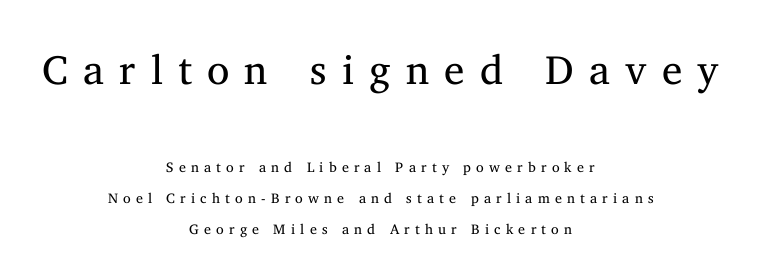
The image shows 41 px regular-weight serif type, upright; set centered, loose line spacing (2.21x), unusually wide letter spacing (+0.37 em), not underlined; the first (top) block is 2.93x larger; medium stroke contrast and a medium x-height.
